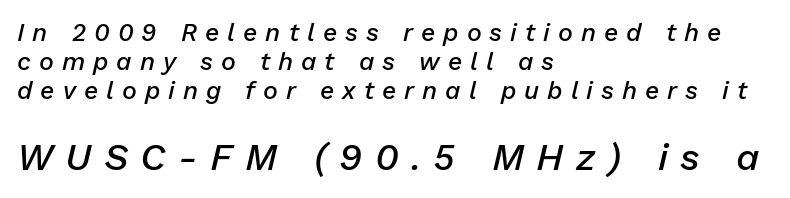
{"italic": "yes", "lean": "right", "slant_degrees": 13, "bold": "semi", "weight": "semibold", "width": "normal", "stroke_contrast": "low", "x_height": "medium", "monospaced": "no", "underline": "no", "align": "left", "line_spacing_ratio": 1.16, "letter_spacing": "wide", "letter_spacing_em": 0.32, "larger_block": "second", "size_ratio": 1.52, "glyph_px": 38}
